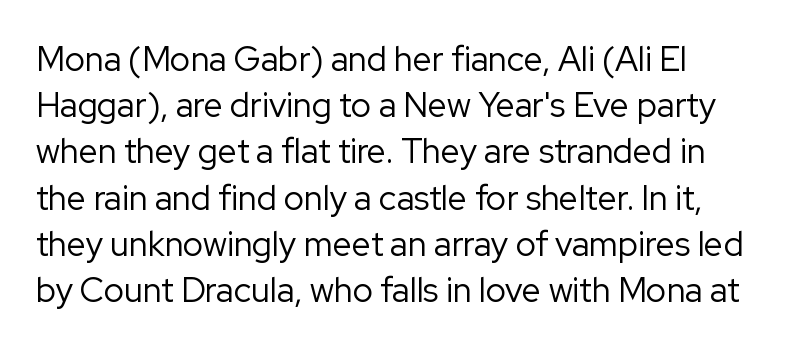
You could call the tracking neutral — neither tight nor loose. No heavy texture on the line: the type isn't bold. The letters stand straight up with perfectly vertical stems. Glance below the letters and you will spot only blank space. You could not count columns in this text — the font is proportionally spaced. Interline gaps are of average width in this sample.
